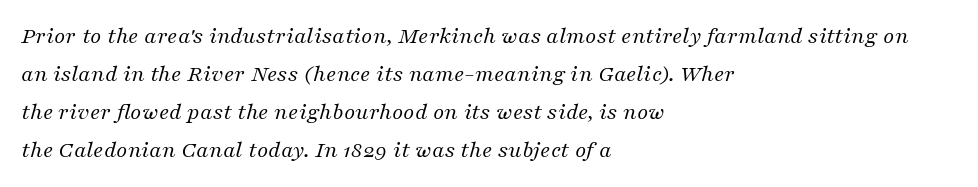
{"italic": "yes", "lean": "right", "slant_degrees": 16, "bold": "no", "underline": "no", "align": "left", "line_spacing": "normal", "line_spacing_ratio": 1.59, "letter_spacing": "normal", "letter_spacing_em": 0.0, "glyph_px": 24}
